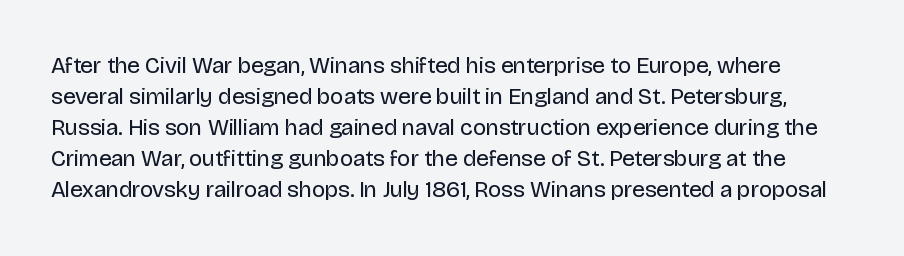
Q: Is the text bold? A: No.
Q: Is the text italic (slanted)? A: No, it is upright.
Q: Is the text underlined? A: No.
Q: Is the spacing between letters normal or unusually wide? A: Normal.
Q: Is the spacing between lines tight, normal or loose? A: Normal.
